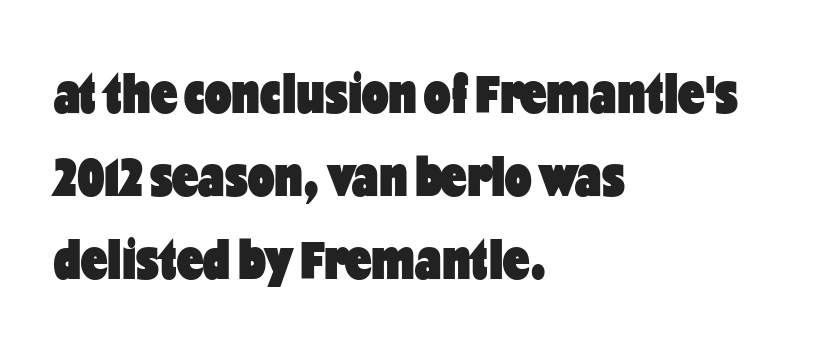
Q: Is the text bold? A: Yes.
Q: Is the text italic (slanted)? A: No, it is upright.
Q: Is the typeface a serif or a sans-serif typeface? A: Sans-serif.
Q: Is the text underlined? A: No.
Q: How is the paragraph aligned? A: Left-aligned.
Q: Is the spacing between letters normal or unusually wide? A: Normal.
Q: Is the spacing between lines tight, normal or loose? A: Normal.
Q: Width (condensed, normal, or wide)? A: Condensed.
Q: Stroke contrast? A: Low.
Q: x-height? A: Medium.
Q: Monospaced? A: No.
